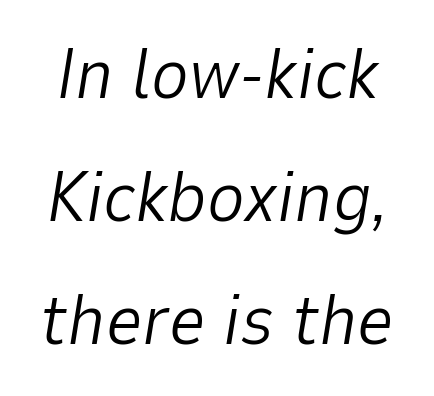
No word sits above an underline. This is not heavy type; no bold has been used. The rendering uses natural spacing where letterforms have individual widths. Tracking value appears to be zero — textbook default spacing. Does the lettering tilt? It does — this is italic.
